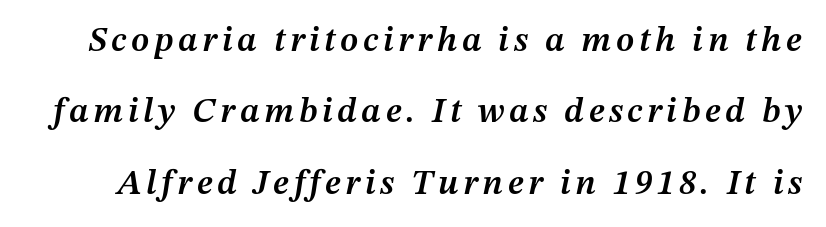
{"italic": "yes", "lean": "right", "slant_degrees": 12, "bold": "semi", "weight": "semibold", "width": "normal", "stroke_contrast": "medium", "x_height": "medium", "monospaced": "no", "underline": "no", "line_spacing": "loose", "line_spacing_ratio": 2.04, "glyph_px": 35}
